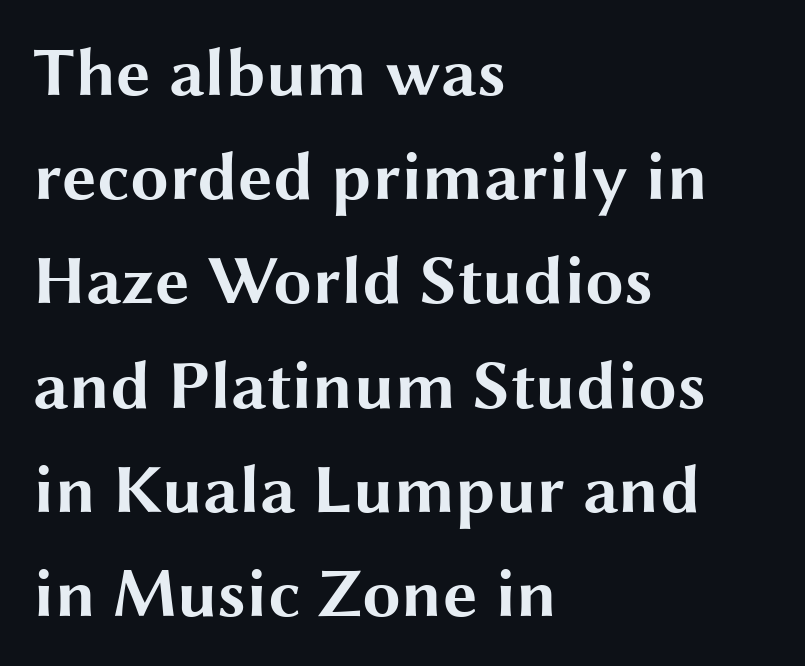
The image shows 69 px bold, wide sans-serif type, upright; set left-aligned, normal line spacing (1.51x), normal letter spacing, not underlined; medium stroke contrast and a medium x-height.
